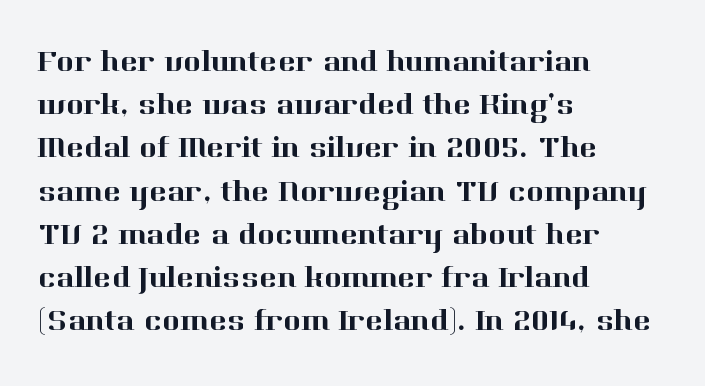
The face used here is proportionally spaced, like ordinary book or web type. Horizontal alignment here is leftward, the default for most running prose. The line-height multiplier appears to be the usual default. In terms of letterform style, serifs are clearly present. Italic: no, the glyphs are upright roman. Nobody drew a line under any word here.
